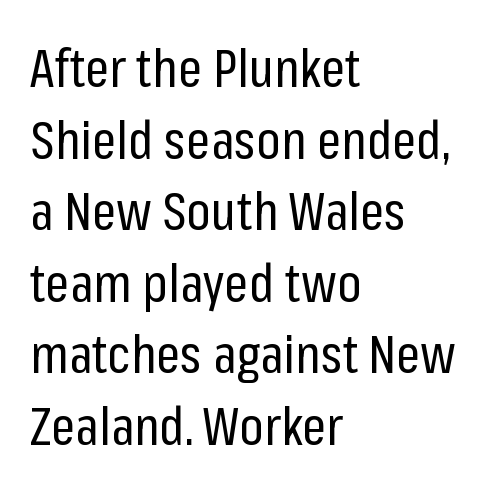
The ragged edge is on the right, which tells us the setting is flush left. Is this a sans? Yes — the strokes have no serifs. A typesetter would call this leading conventional body-copy spacing. This sample has the flowing, uneven cadence of proportional lettering. Lines of text with bare space underneath. Characters remain perfectly vertical along every line.
